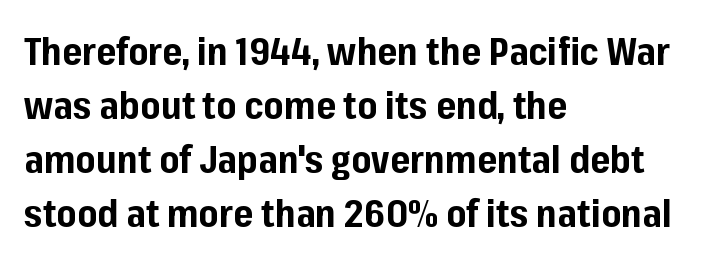
Q: Is the text bold? A: Yes.
Q: Is the text italic (slanted)? A: No, it is upright.
Q: Is the typeface a serif or a sans-serif typeface? A: Sans-serif.
Q: Is the text underlined? A: No.
Q: How is the paragraph aligned? A: Left-aligned.
Q: Is the spacing between letters normal or unusually wide? A: Normal.
Q: Is the spacing between lines tight, normal or loose? A: Normal.
Q: Width (condensed, normal, or wide)? A: Normal.
Q: Stroke contrast? A: Low.
Q: x-height? A: Medium.
Q: Monospaced? A: No.
